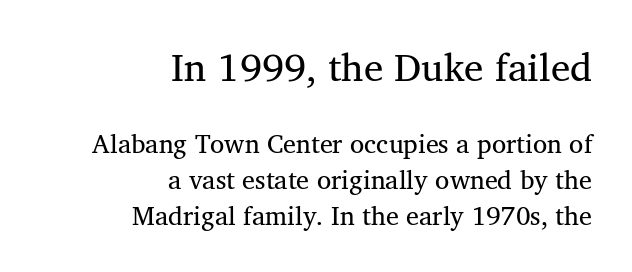
{"serif": "yes", "italic": "no", "bold": "no", "weight": "regular", "width": "normal", "stroke_contrast": "medium", "x_height": "medium", "monospaced": "no", "underline": "no", "align": "right", "line_spacing": "normal", "line_spacing_ratio": 1.38, "letter_spacing": "normal", "letter_spacing_em": 0.0, "larger_block": "first", "size_ratio": 1.5, "glyph_px": 39}
